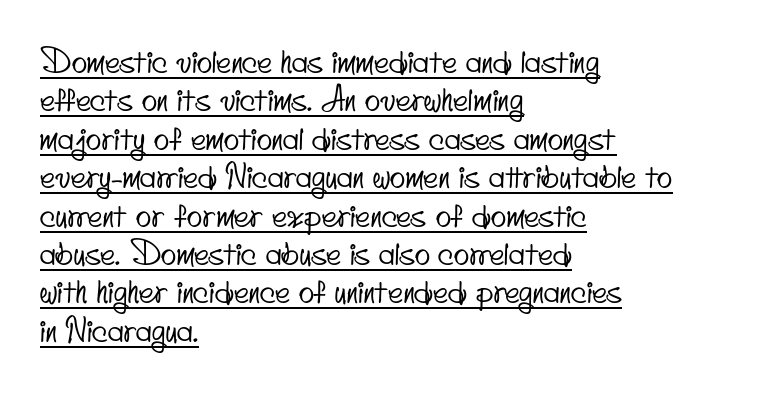
The image shows 32 px condensed sans-serif type; set left-aligned, line spacing 1.2x, normal letter spacing, underlined; low stroke contrast and a small x-height.
